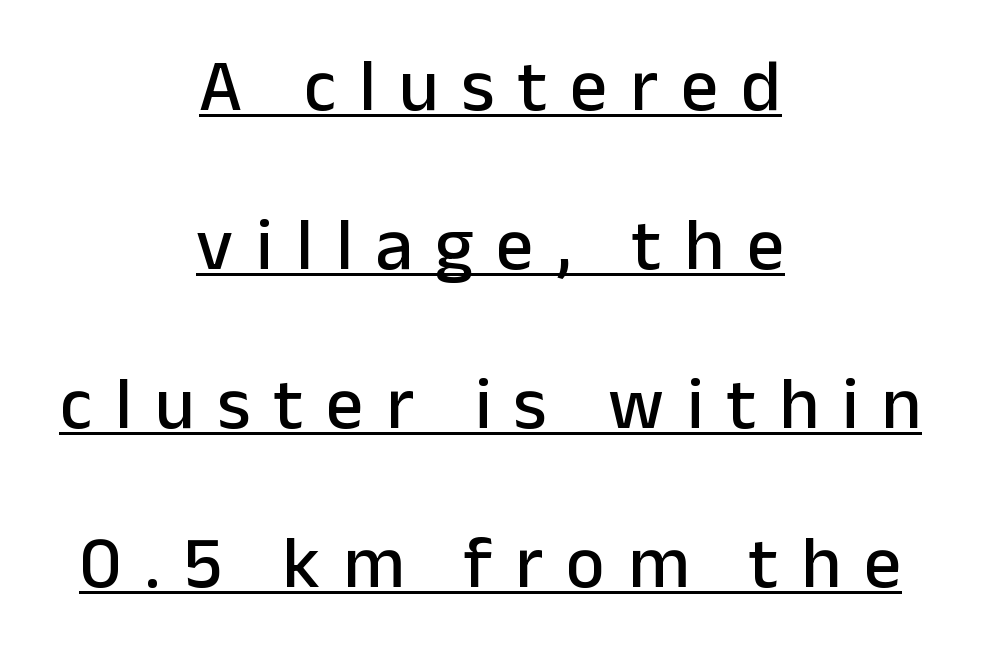
{"serif": "no", "italic": "no", "width": "normal", "stroke_contrast": "low", "x_height": "medium", "monospaced": "no", "underline": "yes", "align": "center", "line_spacing": "loose", "line_spacing_ratio": 2.15, "letter_spacing": "wide", "letter_spacing_em": 0.31, "glyph_px": 74}
